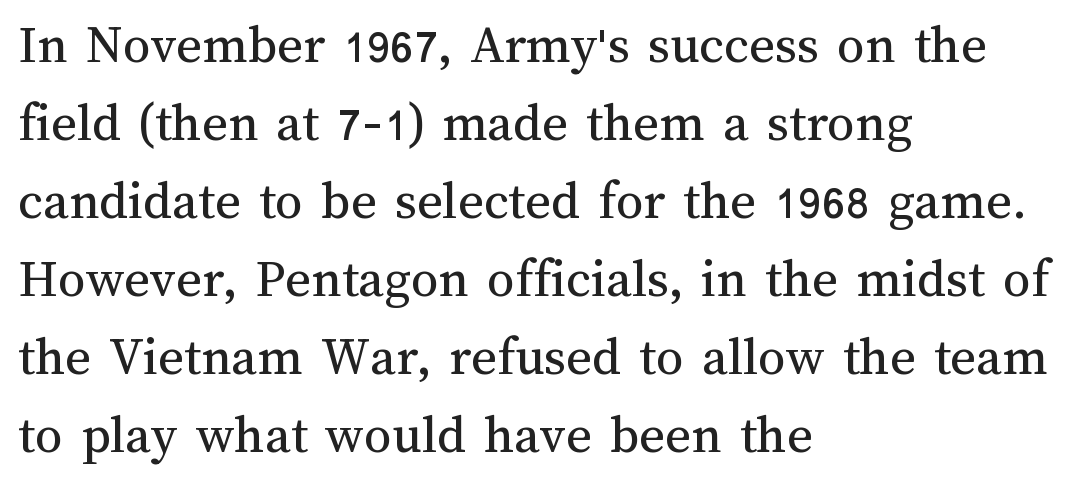
{"italic": "no", "bold": "no", "weight": "regular", "width": "normal", "stroke_contrast": "medium", "x_height": "medium", "monospaced": "no", "underline": "no", "align": "left", "line_spacing": "normal", "line_spacing_ratio": 1.42, "letter_spacing": "normal", "letter_spacing_em": 0.0, "glyph_px": 55}
